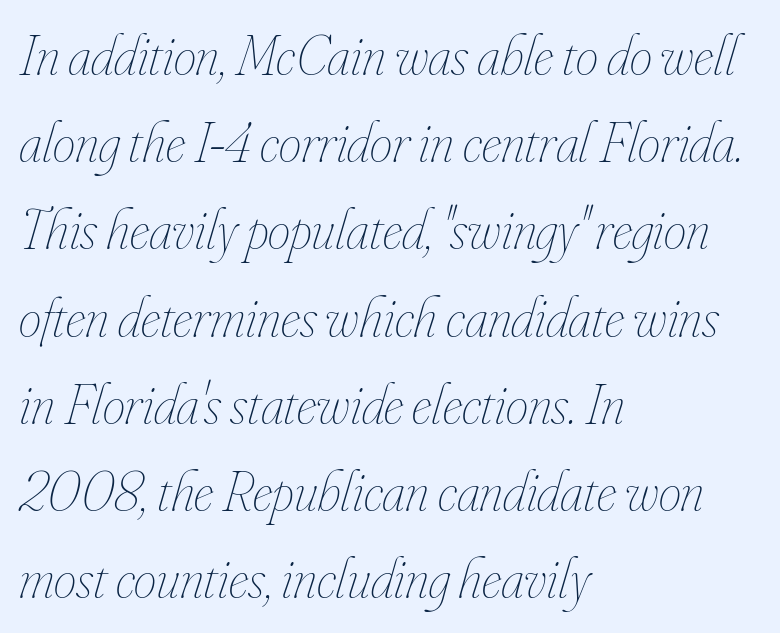
Q: Is the text bold? A: No.
Q: Is the text italic (slanted)? A: Yes, it leans right by about 16 degrees.
Q: Is the text underlined? A: No.
Q: How is the paragraph aligned? A: Left-aligned.
Q: Is the spacing between letters normal or unusually wide? A: Normal.
Q: Is the spacing between lines tight, normal or loose? A: Normal.
Q: Width (condensed, normal, or wide)? A: Condensed.
Q: Stroke contrast? A: Low.
Q: x-height? A: Small.
Q: Monospaced? A: No.
